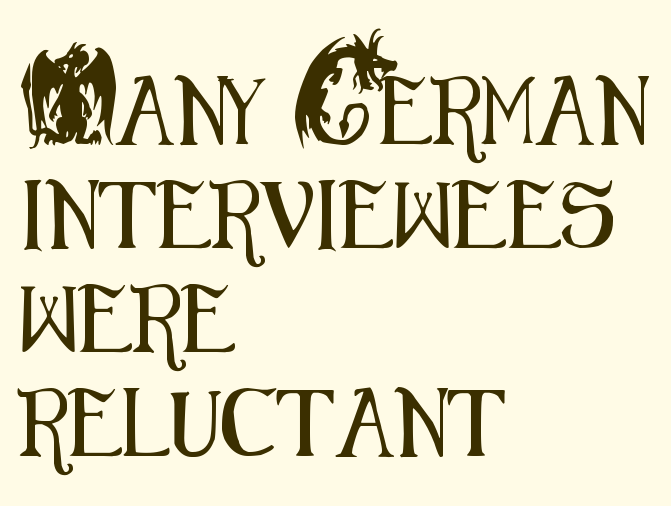
The image shows 68 px condensed sans-serif type, upright; set left-aligned, normal line spacing (1.53x), normal letter spacing, not underlined; medium stroke contrast and a small x-height.
